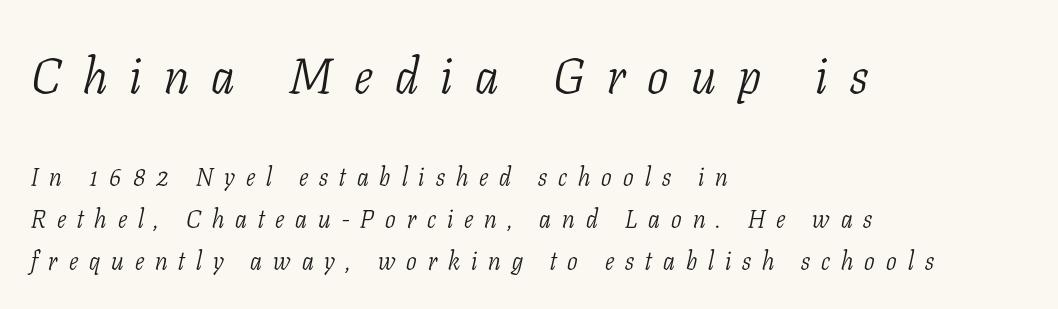
Line beginnings align vertically; line endings do not. Observe the lean: these are italic letterforms. This is not heavy type; no bold has been used. The first block has been scaled up relative to the second.
